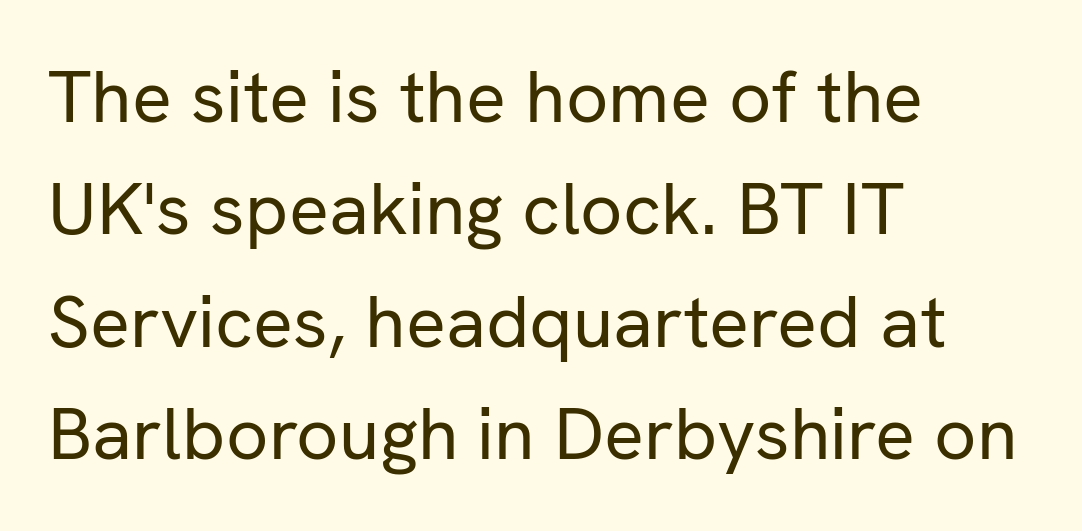
The passage shown stacks its lines at a standard gap. Plain, unruled lines of type. Varying glyph widths throughout — classic text-font behaviour. A classic flush-left, rag-right setting is used for this passage.
